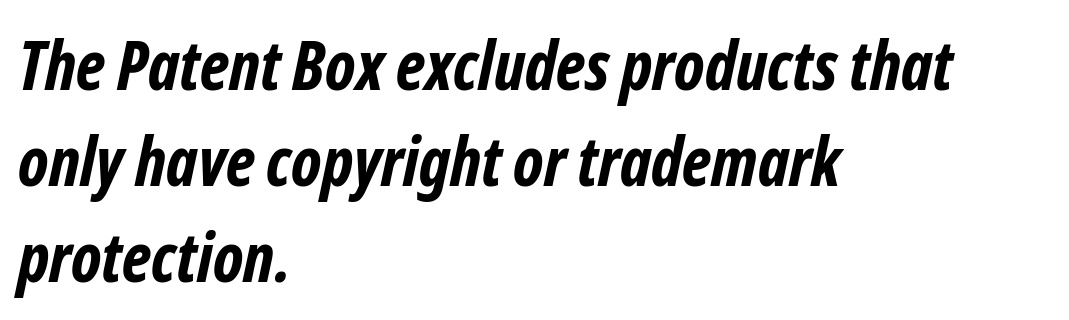
Every letter is thick-stroked: bold, no question. Each letter's strokes conclude bluntly, with no projecting serifs. Spacing verdict: proportional, widths tailored to each character. The passage shown is not underscored anywhere.
